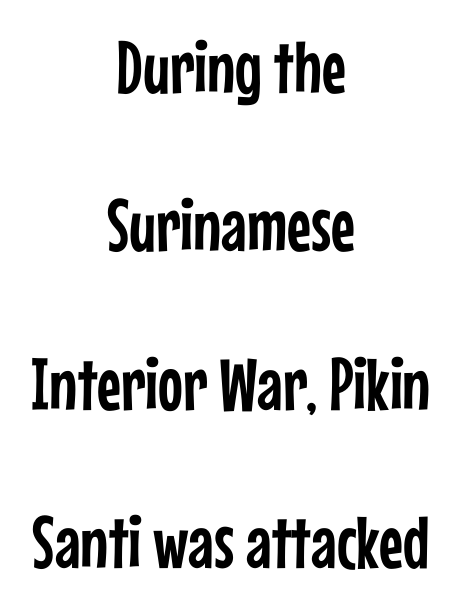
Q: Is the text italic (slanted)? A: No, it is upright.
Q: Is the typeface a serif or a sans-serif typeface? A: Sans-serif.
Q: Is the text underlined? A: No.
Q: How is the paragraph aligned? A: Centered.
Q: Is the spacing between letters normal or unusually wide? A: Normal.
Q: Is the spacing between lines tight, normal or loose? A: Loose.
Q: Width (condensed, normal, or wide)? A: Condensed.
Q: Stroke contrast? A: Low.
Q: x-height? A: Medium.
Q: Monospaced? A: No.
